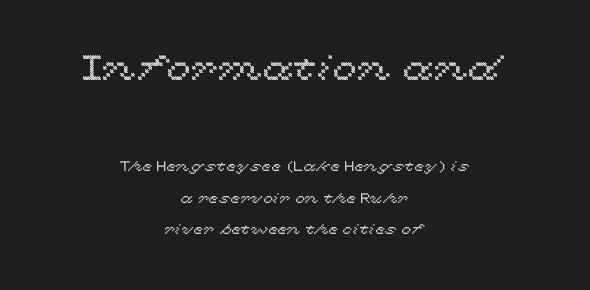
{"width": "wide", "x_height": "medium", "monospaced": "no", "underline": "no", "align": "center", "line_spacing": "loose", "line_spacing_ratio": 2.26, "letter_spacing": "normal", "letter_spacing_em": 0.0, "larger_block": "first", "size_ratio": 2.5, "glyph_px": 35}
